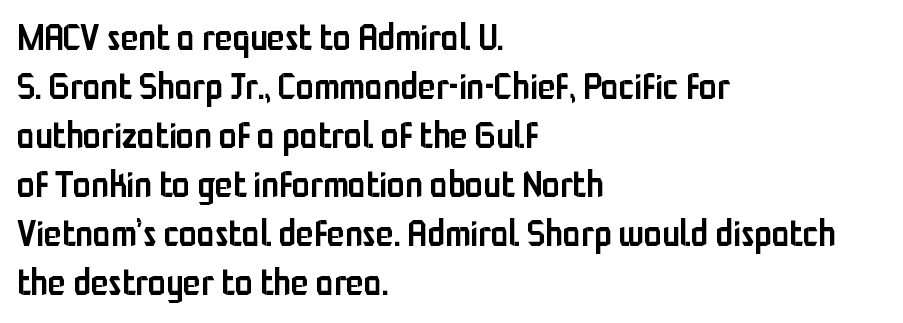
The space beneath each line is pristine and unruled. Caption: multi-line text, flush left, ragged right. The line-height multiplier appears to be the usual default. This sample uses plain, unmodified letter spacing. Italic: no, the glyphs are upright roman.
